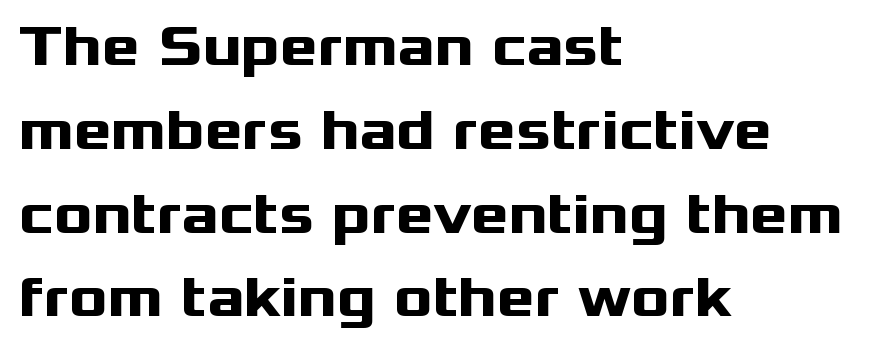
{"serif": "no", "italic": "no", "bold": "yes", "weight": "heavy", "width": "wide", "stroke_contrast": "medium", "x_height": "medium", "monospaced": "no", "underline": "no", "align": "left", "line_spacing": "normal", "line_spacing_ratio": 1.47, "letter_spacing": "normal", "letter_spacing_em": 0.0, "glyph_px": 57}
